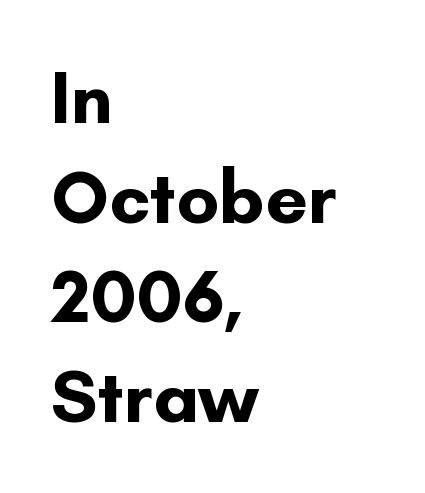
The image shows 75 px bold sans-serif type, upright; set left-aligned, normal line spacing (1.33x), normal letter spacing, not underlined; low stroke contrast and a small x-height.
